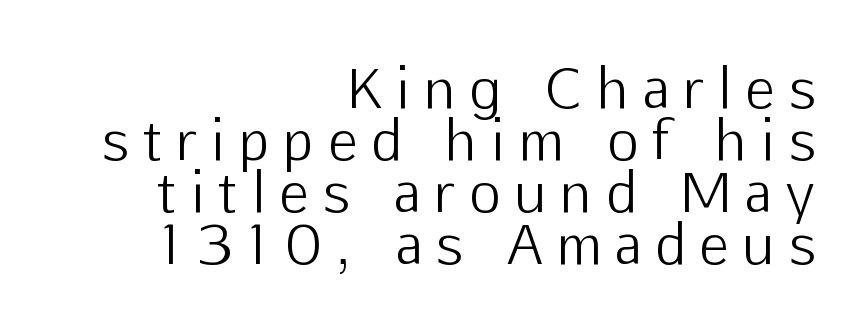
Q: Is the text bold? A: No.
Q: Is the text italic (slanted)? A: No, it is upright.
Q: Is the typeface a serif or a sans-serif typeface? A: Sans-serif.
Q: Is the text underlined? A: No.
Q: How is the paragraph aligned? A: Right-aligned.
Q: Is the spacing between letters normal or unusually wide? A: Unusually wide.
Q: Is the spacing between lines tight, normal or loose? A: Tight.
Q: Width (condensed, normal, or wide)? A: Normal.
Q: Stroke contrast? A: Low.
Q: x-height? A: Medium.
Q: Monospaced? A: No.
